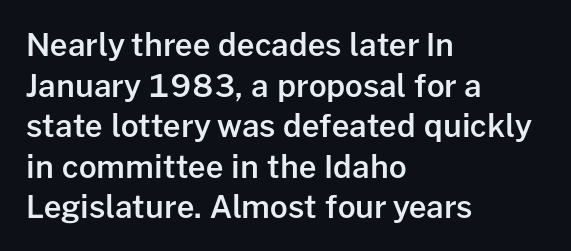
The lines are quadded left. If you measured baseline to baseline, you'd find a middling distance. Posture: straight, roman, zero tilt. Unlike a traditional serif, this face leaves its strokes unadorned.
